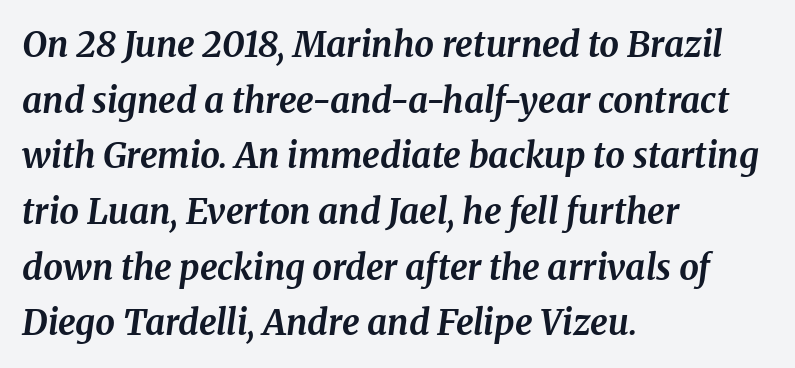
Q: Is the text bold? A: Yes.
Q: Is the text italic (slanted)? A: Yes, it leans right by about 8 degrees.
Q: Is the typeface a serif or a sans-serif typeface? A: Serif.
Q: Is the text underlined? A: No.
Q: How is the paragraph aligned? A: Left-aligned.
Q: Is the spacing between letters normal or unusually wide? A: Normal.
Q: Is the spacing between lines tight, normal or loose? A: Normal.
Q: Width (condensed, normal, or wide)? A: Normal.
Q: Stroke contrast? A: Medium.
Q: x-height? A: Medium.
Q: Monospaced? A: No.
